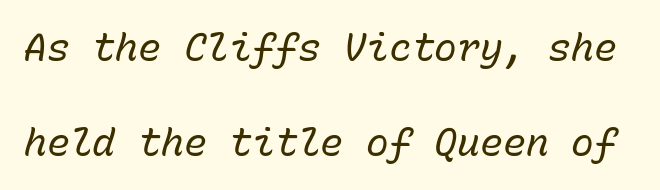
Q: Is the text bold? A: No.
Q: Is the text italic (slanted)? A: Yes, it leans right by about 15 degrees.
Q: Is the text underlined? A: No.
Q: Is the spacing between letters normal or unusually wide? A: Normal.
Q: Is the spacing between lines tight, normal or loose? A: Loose.
Q: Width (condensed, normal, or wide)? A: Normal.
Q: Stroke contrast? A: Low.
Q: x-height? A: Medium.
Q: Monospaced? A: Yes.
